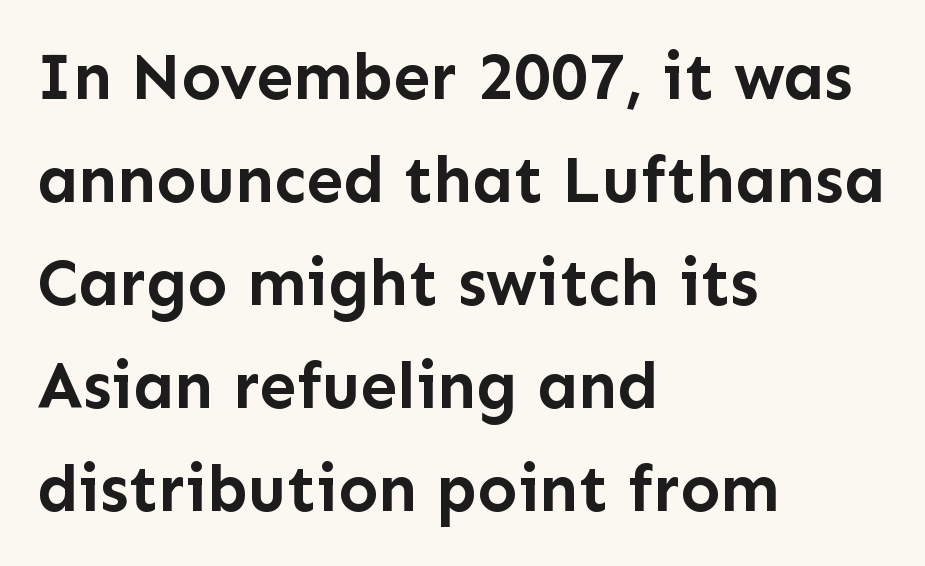
Q: Is the text bold? A: Yes.
Q: Is the text italic (slanted)? A: No, it is upright.
Q: Is the typeface a serif or a sans-serif typeface? A: Sans-serif.
Q: Is the text underlined? A: No.
Q: How is the paragraph aligned? A: Left-aligned.
Q: Is the spacing between letters normal or unusually wide? A: Normal.
Q: Is the spacing between lines tight, normal or loose? A: Normal.
Q: Width (condensed, normal, or wide)? A: Normal.
Q: Stroke contrast? A: Low.
Q: x-height? A: Medium.
Q: Monospaced? A: No.
